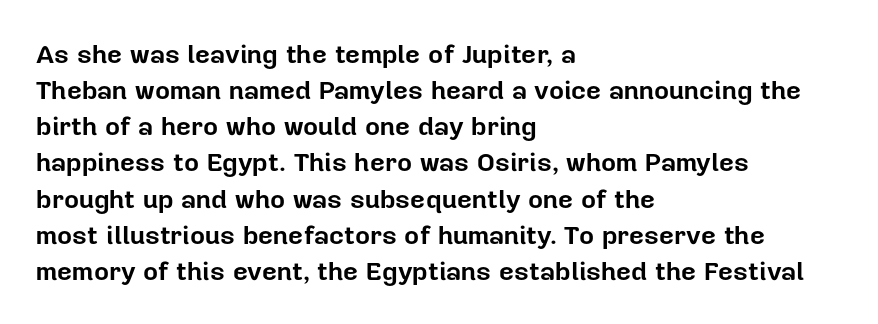
Clear beneath every line of the passage. The typography opts for an upright posture over an oblique one. Evenly set lines give the paragraph a standard silhouette. Standard letterfit; no display-style spreading of the glyphs. The compositor pushed each line to the left boundary.
